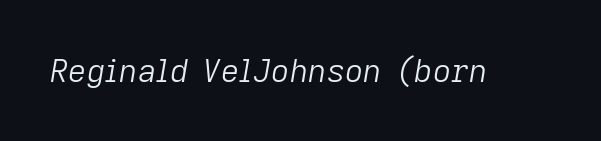
Q: Is the text bold? A: No.
Q: Is the text italic (slanted)? A: Yes, it leans right by about 9 degrees.
Q: Is the text underlined? A: No.
Q: Is the spacing between letters normal or unusually wide? A: Normal.
Q: Width (condensed, normal, or wide)? A: Normal.
Q: Stroke contrast? A: Low.
Q: x-height? A: Medium.
Q: Monospaced? A: No.
